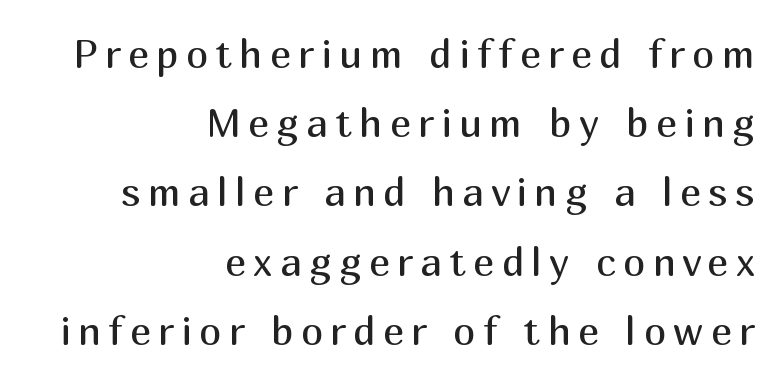
Q: Is the text bold? A: No.
Q: Is the text italic (slanted)? A: No, it is upright.
Q: Is the typeface a serif or a sans-serif typeface? A: Sans-serif.
Q: Is the text underlined? A: No.
Q: How is the paragraph aligned? A: Right-aligned.
Q: Width (condensed, normal, or wide)? A: Normal.
Q: Stroke contrast? A: Medium.
Q: x-height? A: Medium.
Q: Monospaced? A: No.
